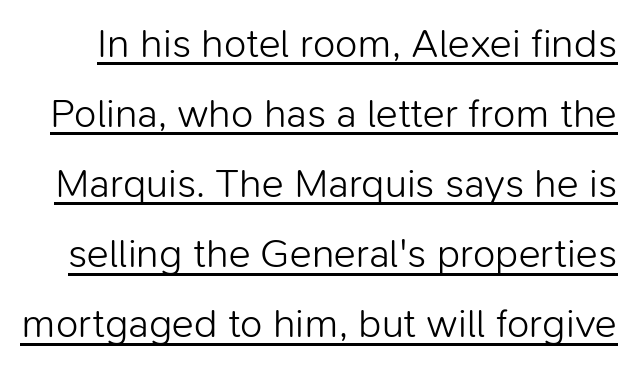
{"serif": "no", "italic": "no", "bold": "no", "weight": "light", "width": "normal", "stroke_contrast": "low", "x_height": "medium", "monospaced": "no", "underline": "yes", "line_spacing_ratio": 1.71, "letter_spacing": "normal", "letter_spacing_em": 0.0, "glyph_px": 41}
